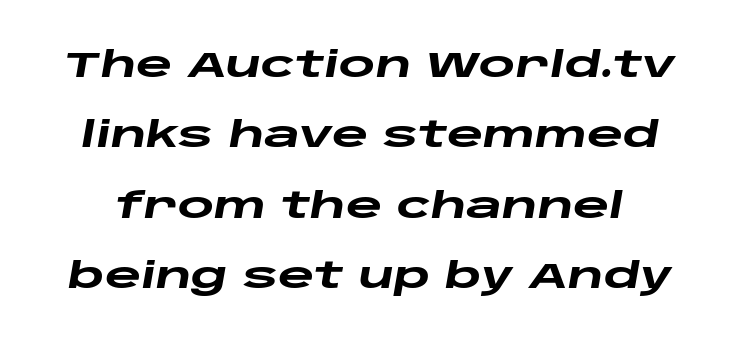
The image shows 35 px heavy, wide type, italic (leaning right); set loose line spacing (2.01x), normal letter spacing, not underlined; low stroke contrast and a large x-height.
